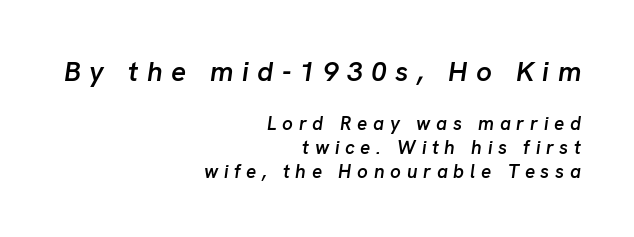
Slanted lettering throughout. Unmarked baselines from the first word to the last. Weight: semibold (demi). Summary of vertical rhythm: regular, with standard interline spacing.
